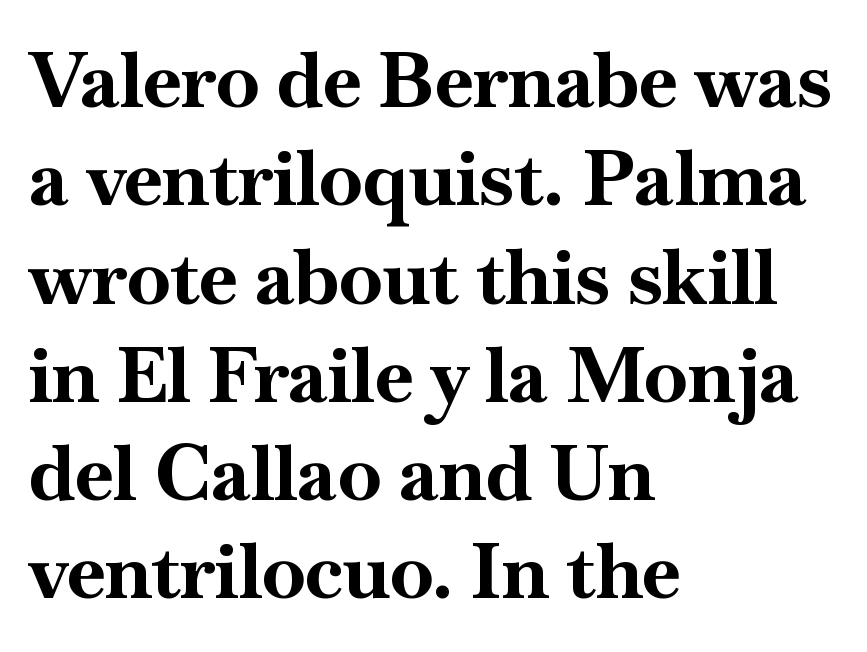
Q: Is the text bold? A: Yes.
Q: Is the text italic (slanted)? A: No, it is upright.
Q: Is the typeface a serif or a sans-serif typeface? A: Serif.
Q: Is the text underlined? A: No.
Q: How is the paragraph aligned? A: Left-aligned.
Q: Is the spacing between letters normal or unusually wide? A: Normal.
Q: Is the spacing between lines tight, normal or loose? A: Normal.
Q: Width (condensed, normal, or wide)? A: Normal.
Q: Stroke contrast? A: High.
Q: x-height? A: Small.
Q: Monospaced? A: No.
